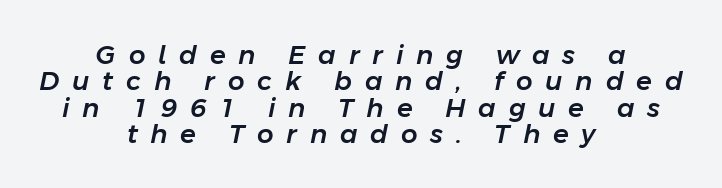
{"italic": "yes", "lean": "right", "slant_degrees": 11, "underline": "no", "align": "center", "line_spacing": "tight", "line_spacing_ratio": 1.01, "letter_spacing": "wide", "letter_spacing_em": 0.49, "glyph_px": 26}
